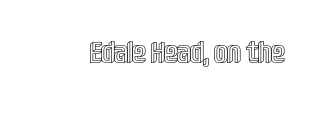
Q: Is the text italic (slanted)? A: No, it is upright.
Q: Is the text underlined? A: No.
Q: Is the spacing between letters normal or unusually wide? A: Normal.
Q: Width (condensed, normal, or wide)? A: Condensed.
Q: x-height? A: Large.
Q: Monospaced? A: No.
